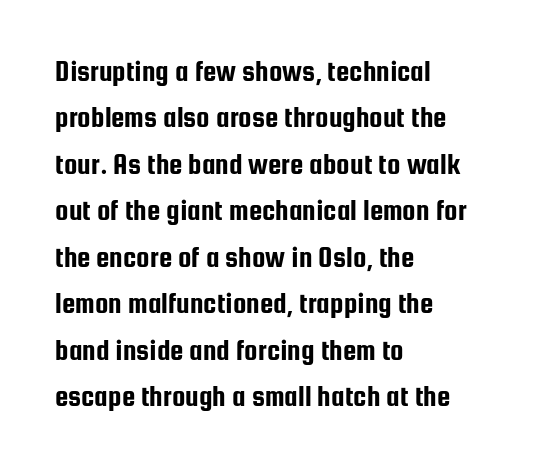
The image shows 30 px condensed sans-serif type, upright; set left-aligned, normal line spacing (1.55x), normal letter spacing, not underlined; low stroke contrast and a medium x-height.
